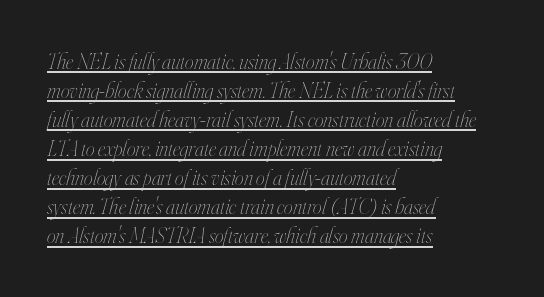
{"italic": "yes", "lean": "right", "slant_degrees": 16, "bold": "no", "underline": "yes", "align": "left", "line_spacing": "normal", "line_spacing_ratio": 1.32, "letter_spacing": "normal", "letter_spacing_em": 0.0, "glyph_px": 22}
